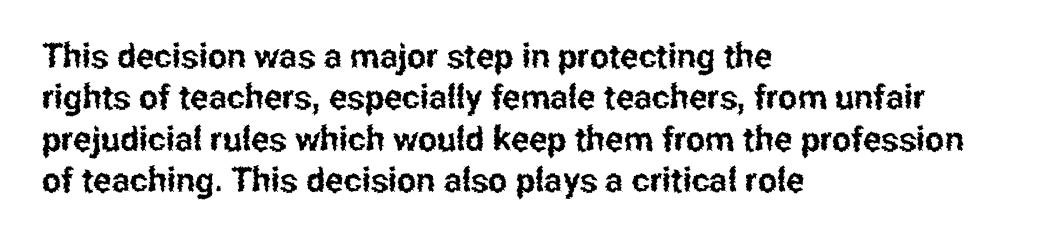
{"serif": "no", "italic": "no", "width": "condensed", "stroke_contrast": "low", "x_height": "medium", "monospaced": "no", "underline": "no", "align": "left", "line_spacing_ratio": 1.22, "letter_spacing": "normal", "letter_spacing_em": 0.0, "glyph_px": 34}
